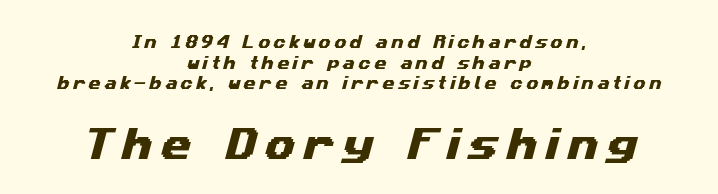
{"serif": "no", "width": "wide", "stroke_contrast": "medium", "x_height": "medium", "monospaced": "no", "underline": "no", "align": "center", "line_spacing": "normal", "line_spacing_ratio": 1.48, "letter_spacing": "wide", "letter_spacing_em": 0.24, "larger_block": "second", "size_ratio": 2.5, "glyph_px": 35}
